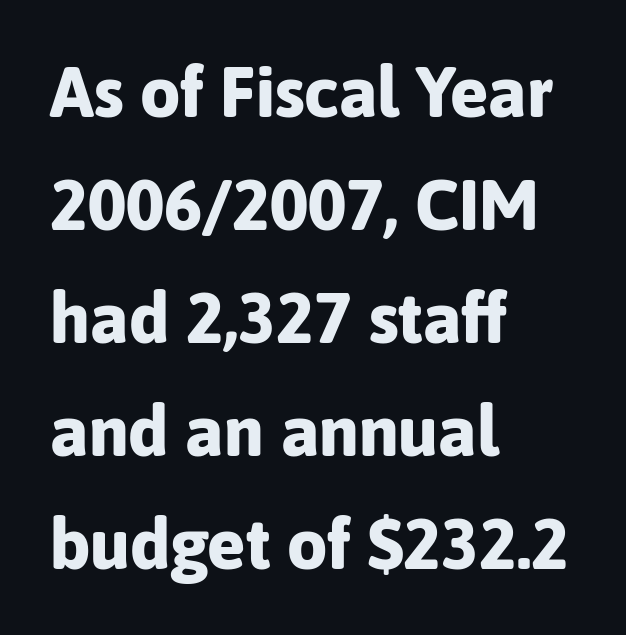
{"serif": "no", "italic": "no", "bold": "yes", "weight": "bold", "width": "normal", "stroke_contrast": "low", "x_height": "medium", "monospaced": "no", "underline": "no", "align": "left", "line_spacing": "normal", "line_spacing_ratio": 1.59, "letter_spacing": "normal", "letter_spacing_em": 0.0, "glyph_px": 71}
